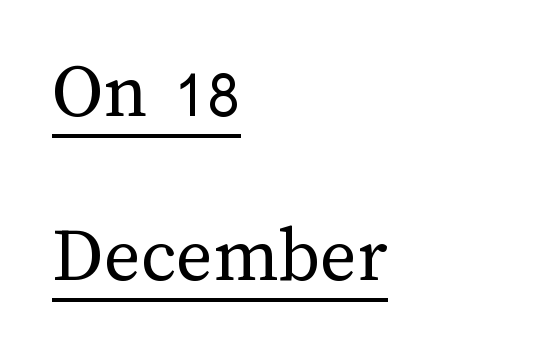
Q: Is the text bold? A: No.
Q: Is the text italic (slanted)? A: No, it is upright.
Q: Is the text underlined? A: Yes.
Q: How is the paragraph aligned? A: Left-aligned.
Q: Is the spacing between letters normal or unusually wide? A: Normal.
Q: Is the spacing between lines tight, normal or loose? A: Loose.
Q: Width (condensed, normal, or wide)? A: Normal.
Q: Stroke contrast? A: Medium.
Q: x-height? A: Medium.
Q: Monospaced? A: No.
